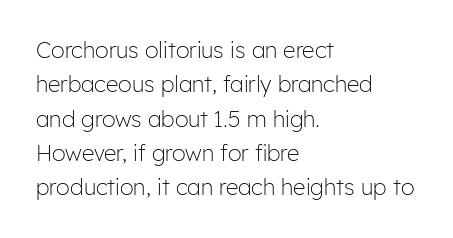
The image shows 22 px text type, upright; set left-aligned, normal line spacing (1.56x), normal letter spacing, not underlined.
